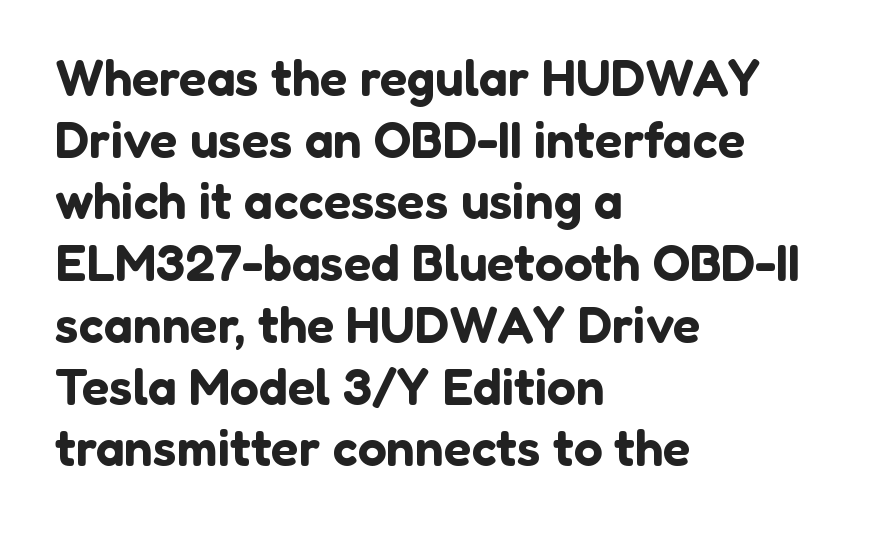
{"serif": "no", "italic": "no", "width": "normal", "stroke_contrast": "low", "x_height": "medium", "monospaced": "no", "underline": "no", "align": "left", "line_spacing_ratio": 1.21, "letter_spacing": "normal", "letter_spacing_em": 0.0, "glyph_px": 51}
